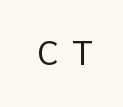
Q: Is the text bold? A: No.
Q: Is the text italic (slanted)? A: No, it is upright.
Q: Is the typeface a serif or a sans-serif typeface? A: Sans-serif.
Q: Is the text underlined? A: No.
Q: Is the spacing between letters normal or unusually wide? A: Unusually wide.
Q: Width (condensed, normal, or wide)? A: Normal.
Q: Stroke contrast? A: Low.
Q: x-height? A: Medium.
Q: Monospaced? A: No.
